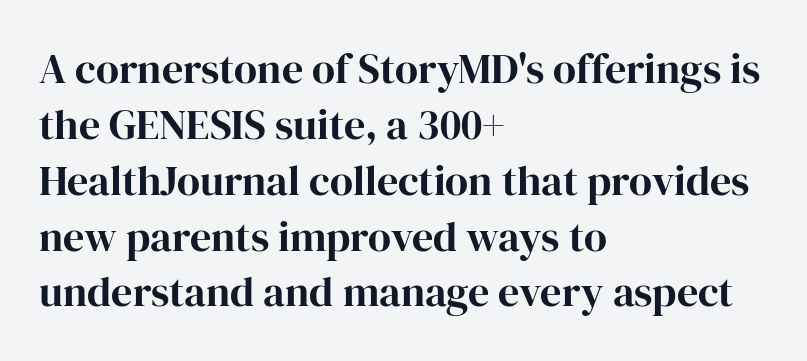
Q: Is the text bold? A: Yes.
Q: Is the text italic (slanted)? A: No, it is upright.
Q: Is the typeface a serif or a sans-serif typeface? A: Serif.
Q: Is the text underlined? A: No.
Q: How is the paragraph aligned? A: Left-aligned.
Q: Is the spacing between letters normal or unusually wide? A: Normal.
Q: Is the spacing between lines tight, normal or loose? A: Normal.
Q: Width (condensed, normal, or wide)? A: Normal.
Q: Stroke contrast? A: High.
Q: x-height? A: Medium.
Q: Monospaced? A: No.
